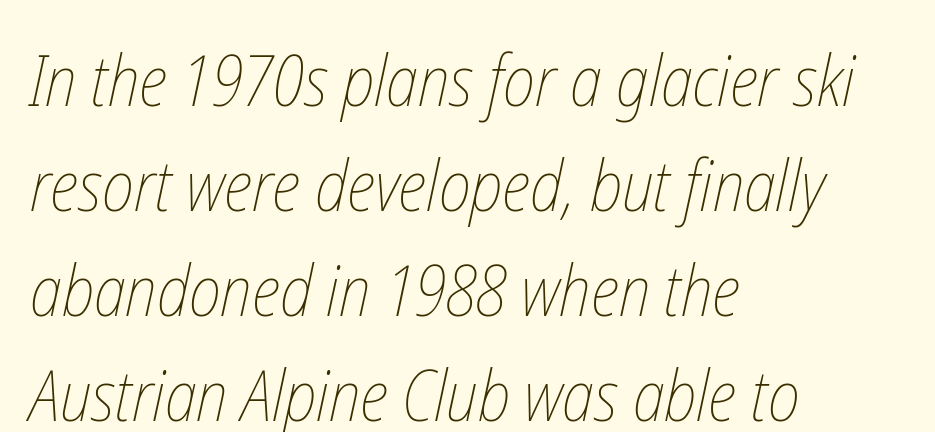
The space directly below the letters is spotless. A typesetter would call this zero additional tracking. Leading matches the norm, producing a regular column. The ragged edge is on the right, which tells us the setting is flush left. The font sits on the lighter half of the weight spectrum, regular included.
